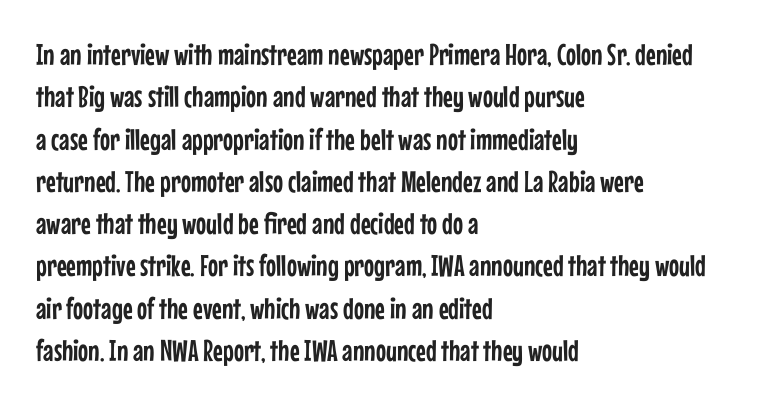
Q: Is the text italic (slanted)? A: No, it is upright.
Q: Is the typeface a serif or a sans-serif typeface? A: Sans-serif.
Q: Is the text underlined? A: No.
Q: How is the paragraph aligned? A: Left-aligned.
Q: Is the spacing between letters normal or unusually wide? A: Normal.
Q: Is the spacing between lines tight, normal or loose? A: Normal.
Q: Width (condensed, normal, or wide)? A: Condensed.
Q: Stroke contrast? A: Low.
Q: x-height? A: Medium.
Q: Monospaced? A: No.
